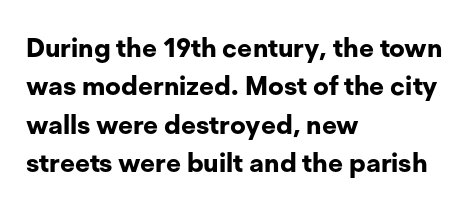
{"italic": "no", "bold": "yes", "underline": "no", "align": "left", "line_spacing": "normal", "line_spacing_ratio": 1.48, "letter_spacing": "normal", "letter_spacing_em": 0.0, "glyph_px": 26}
